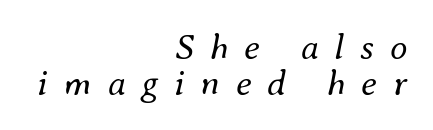
The image shows 36 px regular-weight type, italic (leaning right); set right-aligned, tight line spacing (0.99x), unusually wide letter spacing (+0.44 em), not underlined; medium stroke contrast and a small x-height.
